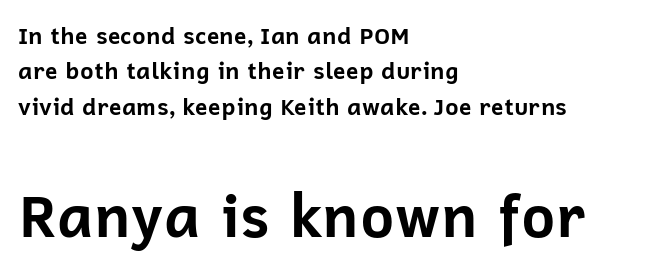
Q: Is the text bold? A: Yes.
Q: Is the text italic (slanted)? A: No, it is upright.
Q: Is the typeface a serif or a sans-serif typeface? A: Sans-serif.
Q: Is the text underlined? A: No.
Q: How is the paragraph aligned? A: Left-aligned.
Q: Is the spacing between letters normal or unusually wide? A: Normal.
Q: Is the spacing between lines tight, normal or loose? A: Normal.
Q: Which block of text is set in a larger size, the first (top) or the second (bottom)? A: The second (bottom) one.
Q: Width (condensed, normal, or wide)? A: Normal.
Q: Stroke contrast? A: Low.
Q: x-height? A: Medium.
Q: Monospaced? A: No.
